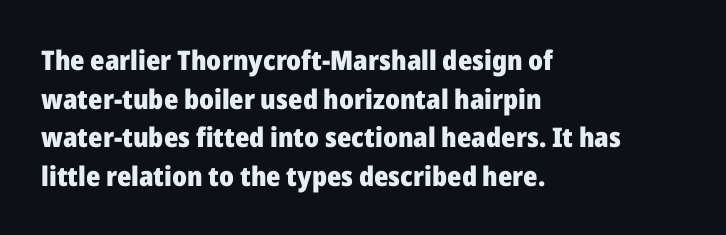
The glyphs are unaccompanied by any horizontal stroke below them. Alignment: flush left. Its strokes are broad and dark, the hallmark of bold type. Designer's note — italics off, roman on.
